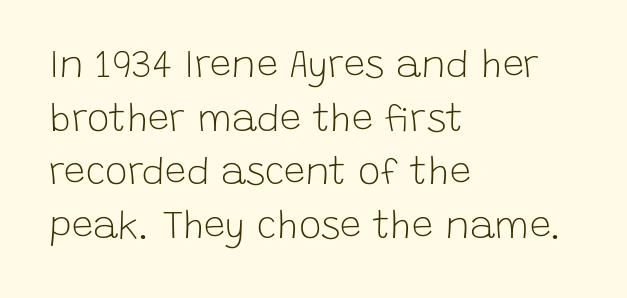
The image shows 38 px light sans-serif type, upright; set left-aligned, normal line spacing (1.41x), normal letter spacing, not underlined; low stroke contrast and a large x-height.
